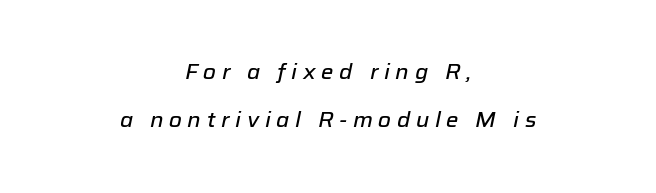
Q: Is the text italic (slanted)? A: Yes, it leans right by about 12 degrees.
Q: Is the text underlined? A: No.
Q: How is the paragraph aligned? A: Centered.
Q: Is the spacing between letters normal or unusually wide? A: Unusually wide.
Q: Is the spacing between lines tight, normal or loose? A: Loose.
